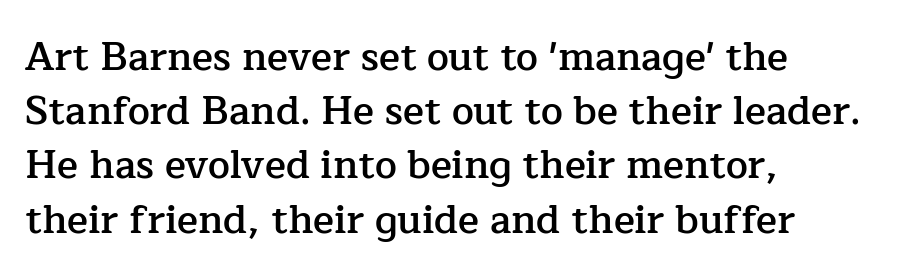
{"serif": "yes", "italic": "no", "bold": "semi", "weight": "semibold", "width": "normal", "stroke_contrast": "low", "x_height": "medium", "monospaced": "no", "underline": "no", "align": "left", "line_spacing": "normal", "line_spacing_ratio": 1.39, "letter_spacing": "normal", "letter_spacing_em": 0.0, "glyph_px": 39}
